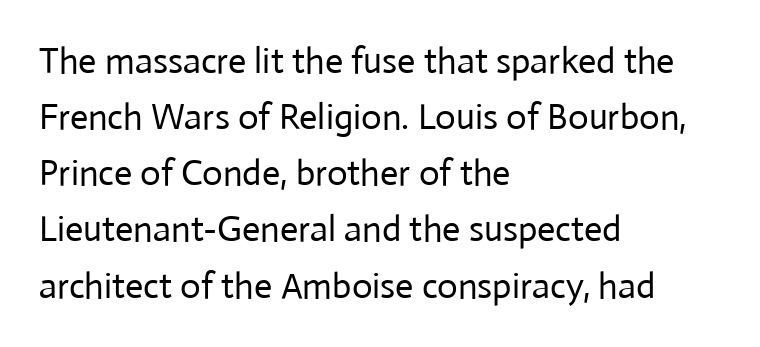
{"serif": "no", "italic": "no", "bold": "no", "weight": "regular", "width": "normal", "stroke_contrast": "low", "x_height": "medium", "monospaced": "no", "underline": "no", "align": "left", "line_spacing": "normal", "line_spacing_ratio": 1.56, "letter_spacing": "normal", "letter_spacing_em": 0.0, "glyph_px": 36}
